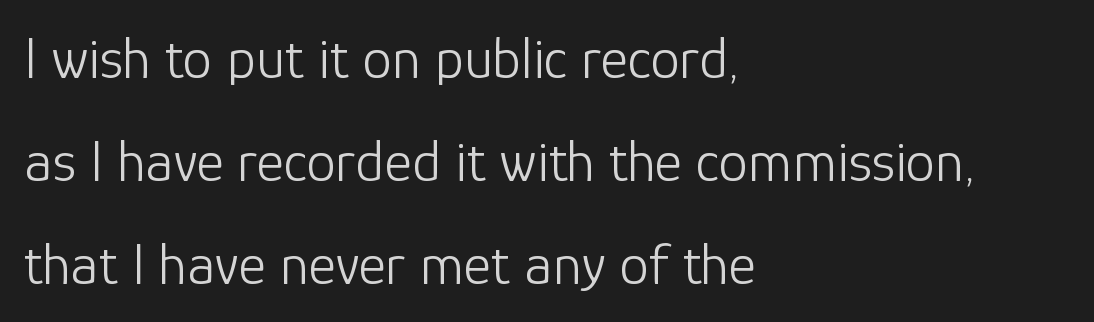
The font is comparable to plain body text, perhaps lighter. The glyphs in this specimen are sans serif. No extra tracking has been applied to these lines. Bare-footed words on every line. The typesetter chose a ragged-right arrangement here.
